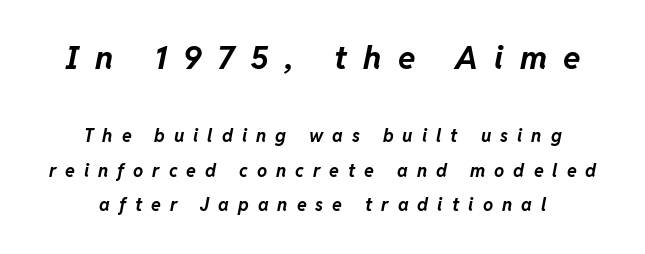
{"italic": "yes", "lean": "right", "slant_degrees": 11, "bold": "yes", "weight": "bold", "width": "normal", "stroke_contrast": "low", "x_height": "medium", "monospaced": "no", "underline": "no", "align": "center", "line_spacing": "loose", "line_spacing_ratio": 1.92, "letter_spacing": "wide", "letter_spacing_em": 0.5, "larger_block": "first", "size_ratio": 1.78, "glyph_px": 32}
